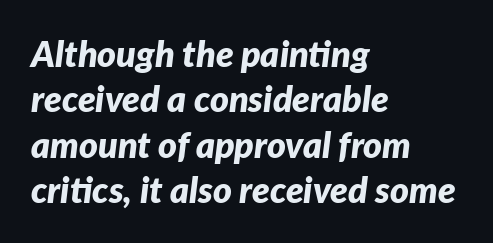
{"italic": "yes", "lean": "right", "slant_degrees": 7, "bold": "yes", "weight": "bold", "width": "normal", "stroke_contrast": "low", "x_height": "medium", "monospaced": "no", "underline": "no", "align": "left", "line_spacing": "normal", "line_spacing_ratio": 1.26, "letter_spacing": "normal", "letter_spacing_em": 0.0, "glyph_px": 36}
